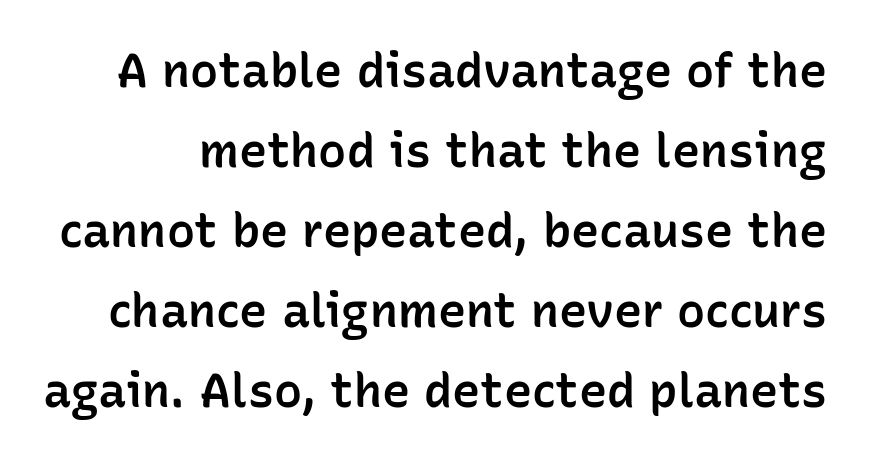
{"serif": "no", "italic": "no", "bold": "semi", "weight": "semibold", "width": "normal", "stroke_contrast": "low", "x_height": "medium", "monospaced": "no", "underline": "no", "line_spacing": "normal", "line_spacing_ratio": 1.7, "letter_spacing": "normal", "letter_spacing_em": 0.0, "glyph_px": 47}
